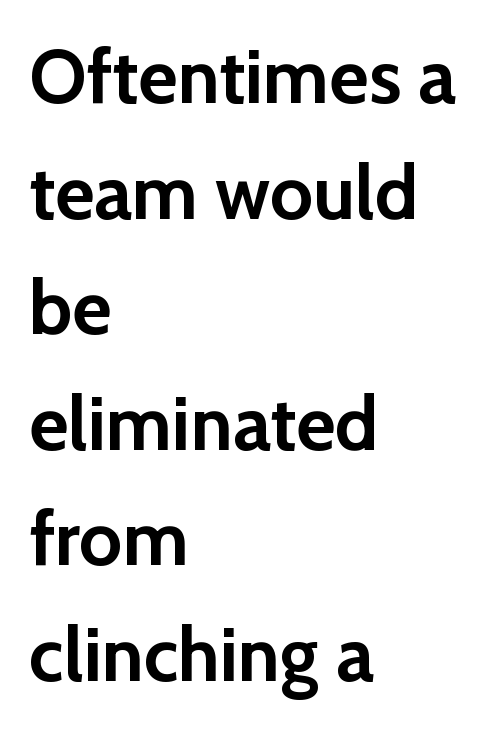
Q: Is the text bold? A: Yes.
Q: Is the text italic (slanted)? A: No, it is upright.
Q: Is the typeface a serif or a sans-serif typeface? A: Sans-serif.
Q: Is the text underlined? A: No.
Q: How is the paragraph aligned? A: Left-aligned.
Q: Is the spacing between letters normal or unusually wide? A: Normal.
Q: Is the spacing between lines tight, normal or loose? A: Normal.
Q: Width (condensed, normal, or wide)? A: Normal.
Q: Stroke contrast? A: Low.
Q: x-height? A: Medium.
Q: Monospaced? A: No.
